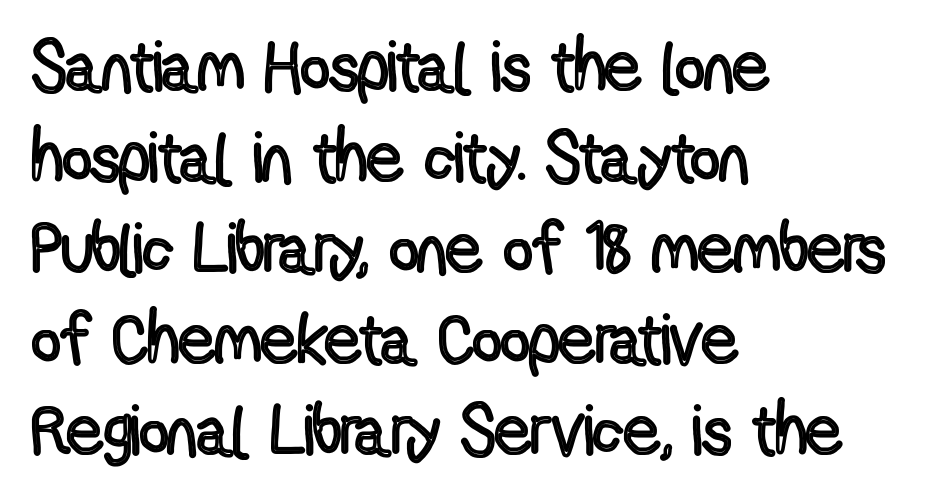
{"italic": "no", "width": "condensed", "x_height": "medium", "monospaced": "no", "underline": "no", "align": "left", "line_spacing": "normal", "line_spacing_ratio": 1.28, "letter_spacing": "normal", "letter_spacing_em": 0.0, "glyph_px": 71}
